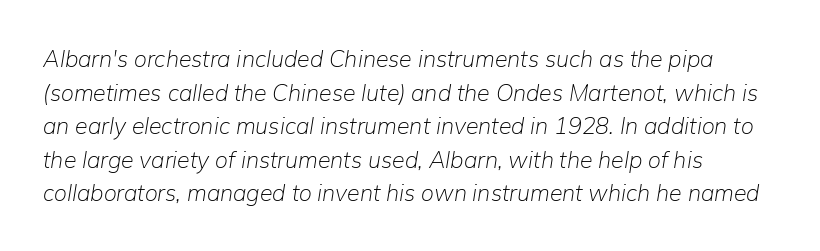
Tracking here is standard; glyphs follow each other at the usual distance. A normal amount of white space separates one row of letters from the next. A typesetter would mark this as italic. The lines are quadded left.
